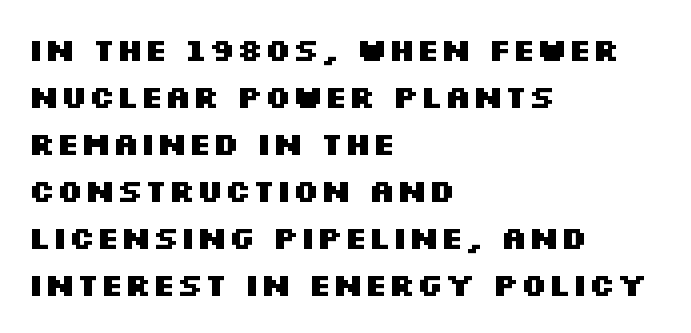
Has an underline been added? It has not. Unlike a traditional serif, this face leaves its strokes unadorned. Do the characters align in a grid? No, the font is proportional. Typeset ragged right — the left edge is the straight one. This sample uses plain, unmodified letter spacing. Leading matches the norm, producing a regular column.
